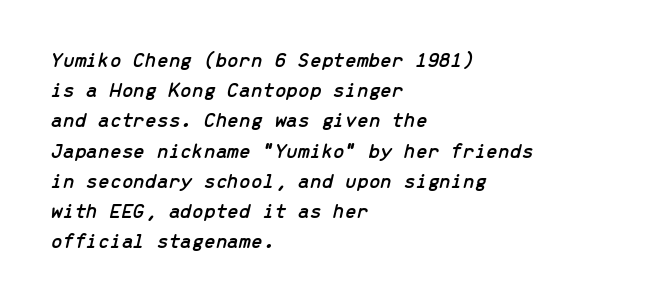
Letter spacing: default. The rendering anchors every line to the left-hand side. Emphasis-style slanted type is in use. In terms of leading, this rendering sits right in the middle. Check under the words: just untouched page.
